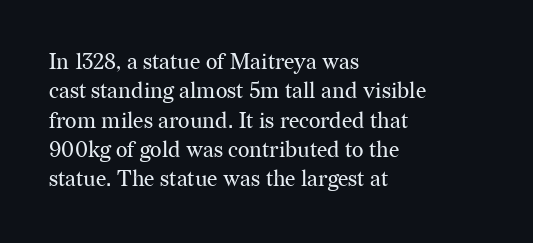
Q: Is the text bold? A: No.
Q: Is the text italic (slanted)? A: No, it is upright.
Q: Is the text underlined? A: No.
Q: How is the paragraph aligned? A: Left-aligned.
Q: Is the spacing between letters normal or unusually wide? A: Normal.
Q: Is the spacing between lines tight, normal or loose? A: Normal.
